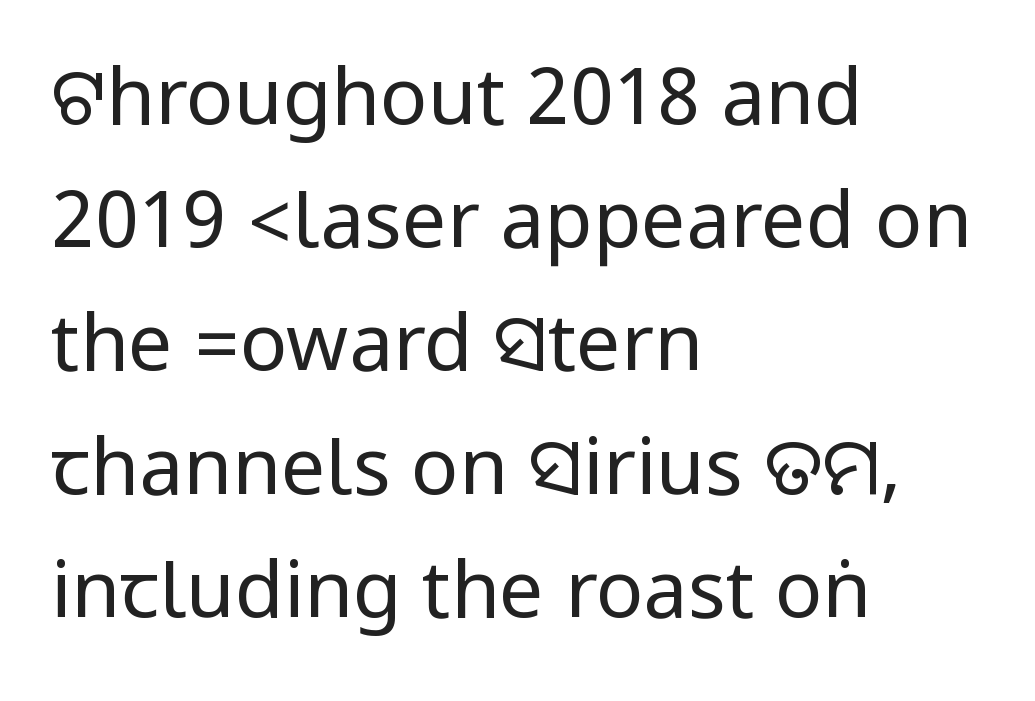
{"serif": "no", "italic": "no", "bold": "no", "weight": "regular", "width": "condensed", "stroke_contrast": "low", "underline": "no", "align": "left", "line_spacing": "normal", "line_spacing_ratio": 1.56, "letter_spacing": "normal", "letter_spacing_em": 0.0, "glyph_px": 79}
